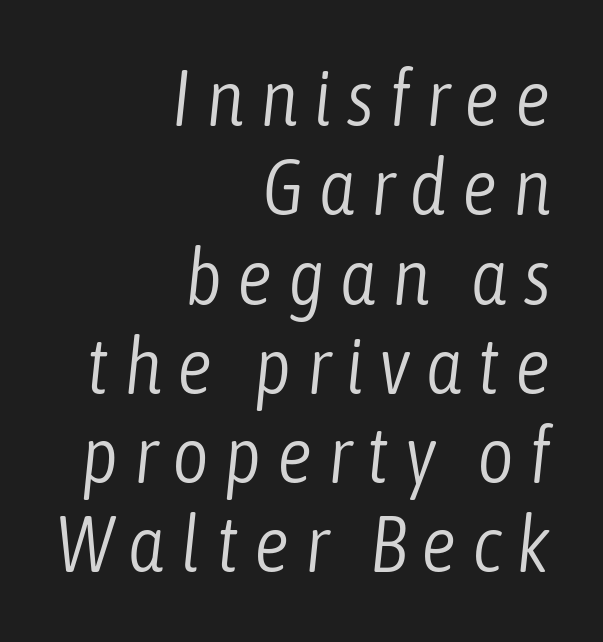
The image shows 79 px light, condensed type, italic (leaning right); set right-aligned, tight line spacing (1.13x), not underlined; low stroke contrast and a medium x-height.
